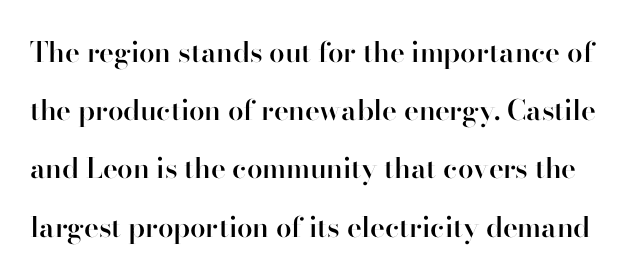
{"serif": "no", "italic": "no", "bold": "semi", "weight": "semibold", "width": "normal", "stroke_contrast": "high", "x_height": "small", "monospaced": "no", "underline": "no", "line_spacing": "loose", "line_spacing_ratio": 2.08, "letter_spacing": "normal", "letter_spacing_em": 0.0, "glyph_px": 28}
